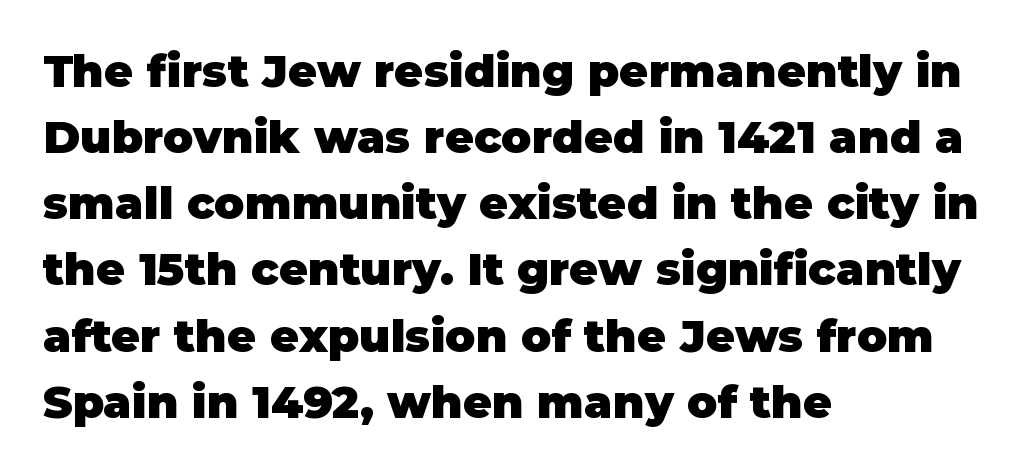
{"serif": "no", "italic": "no", "bold": "yes", "weight": "heavy", "width": "normal", "stroke_contrast": "low", "x_height": "large", "monospaced": "no", "underline": "no", "align": "left", "line_spacing": "normal", "line_spacing_ratio": 1.47, "letter_spacing": "normal", "letter_spacing_em": 0.0, "glyph_px": 45}
